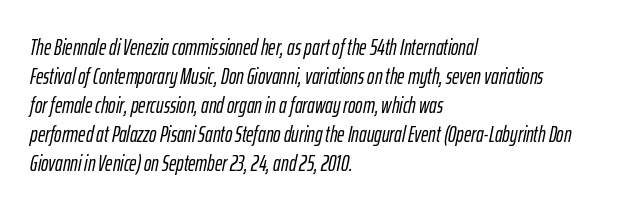
{"italic": "yes", "lean": "right", "slant_degrees": 12, "underline": "no", "align": "left", "line_spacing": "normal", "line_spacing_ratio": 1.32, "letter_spacing": "normal", "letter_spacing_em": 0.0, "glyph_px": 22}
